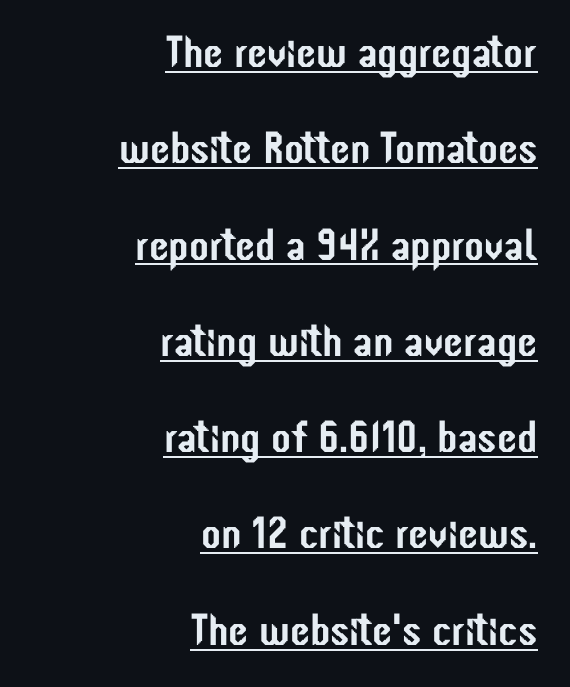
Tall strokes in this sample are plumb rather than angled. A baseline rule has been typeset under these characters. You could fit nearly another row in the gap between these rows. Notice how the passage keeps a crisp vertical edge on the right only. The letters advance in unequal steps, a hallmark of proportional type.
